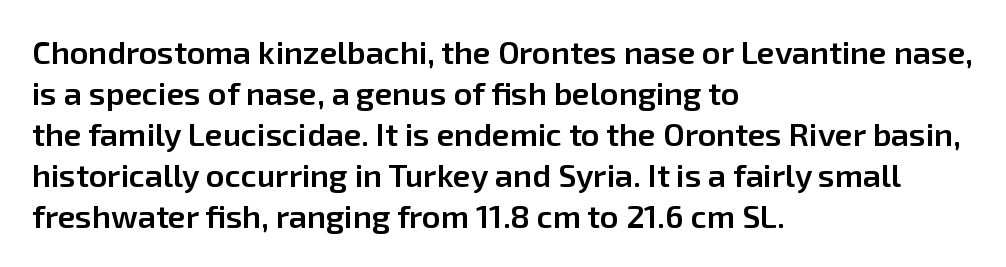
Q: Is the text bold? A: Semi-bold.
Q: Is the text italic (slanted)? A: No, it is upright.
Q: Is the typeface a serif or a sans-serif typeface? A: Sans-serif.
Q: Is the text underlined? A: No.
Q: How is the paragraph aligned? A: Left-aligned.
Q: Is the spacing between letters normal or unusually wide? A: Normal.
Q: Is the spacing between lines tight, normal or loose? A: Normal.
Q: Width (condensed, normal, or wide)? A: Normal.
Q: Stroke contrast? A: Low.
Q: x-height? A: Medium.
Q: Monospaced? A: No.
